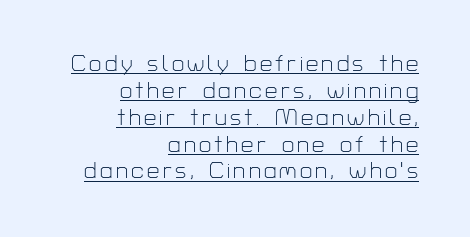
Q: Is the text bold? A: No.
Q: Is the text italic (slanted)? A: No, it is upright.
Q: Is the text underlined? A: Yes.
Q: How is the paragraph aligned? A: Right-aligned.
